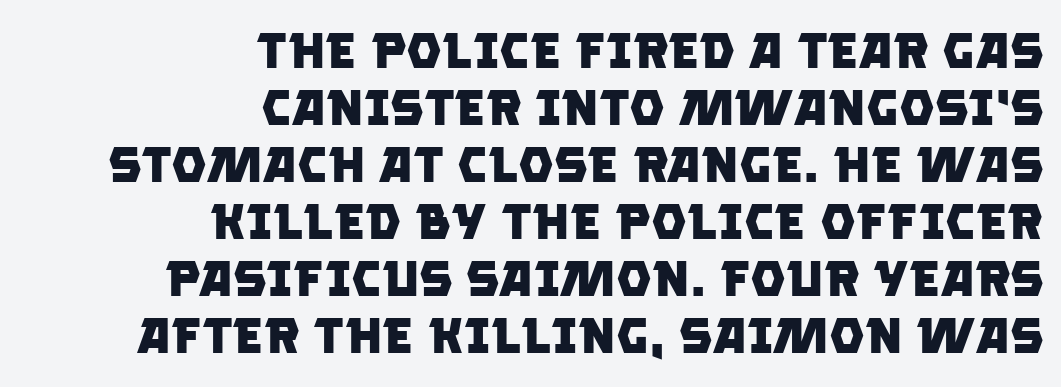
{"serif": "no", "bold": "yes", "weight": "heavy", "width": "normal", "stroke_contrast": "low", "x_height": "large", "monospaced": "no", "underline": "no", "align": "right", "line_spacing": "tight", "line_spacing_ratio": 1.14, "letter_spacing": "normal", "letter_spacing_em": 0.0, "glyph_px": 50}
